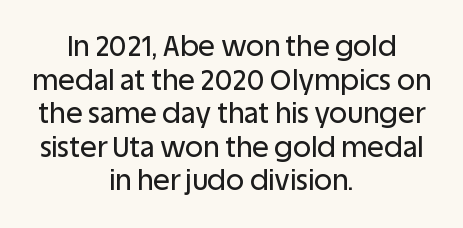
{"serif": "no", "italic": "no", "width": "normal", "stroke_contrast": "low", "x_height": "large", "monospaced": "no", "underline": "no", "align": "center", "line_spacing_ratio": 1.2, "letter_spacing": "normal", "letter_spacing_em": 0.0, "glyph_px": 28}
